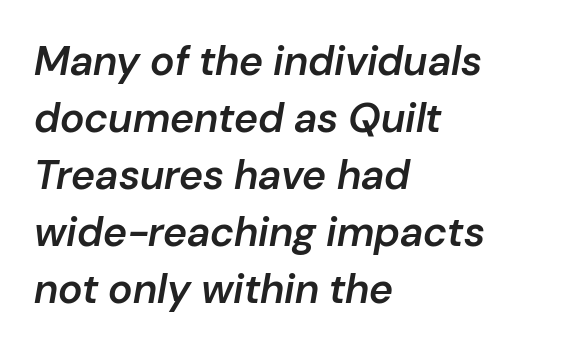
The image shows 41 px semibold type, italic (leaning right); set left-aligned, normal line spacing (1.39x), normal letter spacing, not underlined; low stroke contrast and a medium x-height.
